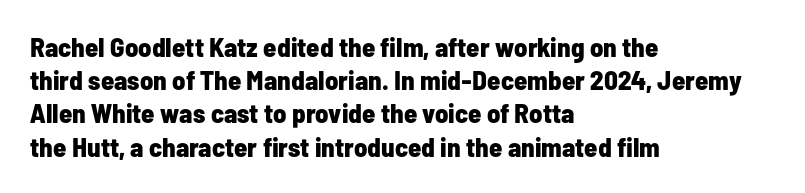
{"italic": "no", "bold": "yes", "underline": "no", "align": "left", "line_spacing_ratio": 1.23, "letter_spacing": "normal", "letter_spacing_em": 0.0, "glyph_px": 27}
